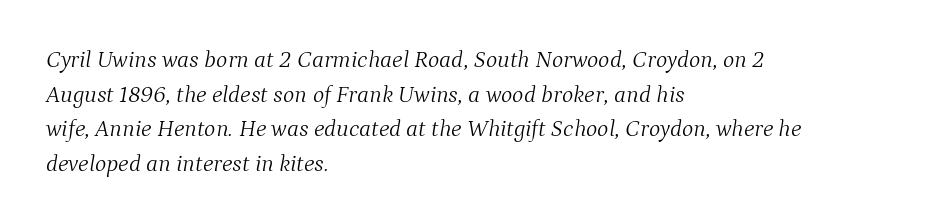
Q: Is the text bold? A: No.
Q: Is the text italic (slanted)? A: Yes, it leans right by about 9 degrees.
Q: Is the text underlined? A: No.
Q: How is the paragraph aligned? A: Left-aligned.
Q: Is the spacing between letters normal or unusually wide? A: Normal.
Q: Is the spacing between lines tight, normal or loose? A: Normal.
